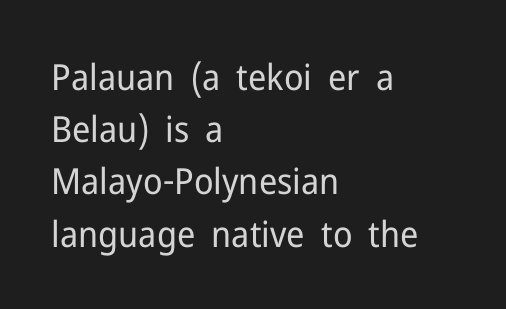
Descenders are the only things crossing below the line. A normal amount of white space separates one row of letters from the next. Ascenders rise straight up at ninety degrees. The compositor pushed each line to the left boundary. Stems here are at most as thick as an everyday book face.
